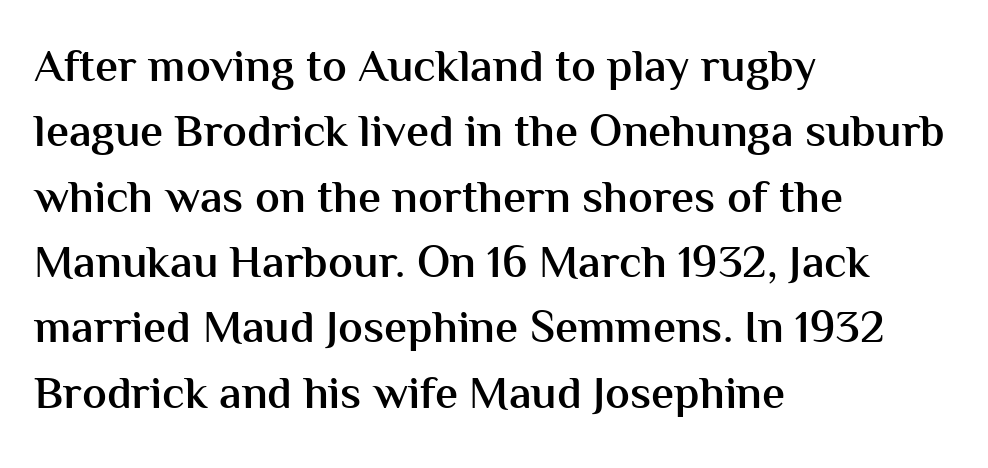
Q: Is the text bold? A: Semi-bold.
Q: Is the text italic (slanted)? A: No, it is upright.
Q: Is the typeface a serif or a sans-serif typeface? A: Sans-serif.
Q: Is the text underlined? A: No.
Q: How is the paragraph aligned? A: Left-aligned.
Q: Is the spacing between letters normal or unusually wide? A: Normal.
Q: Is the spacing between lines tight, normal or loose? A: Normal.
Q: Width (condensed, normal, or wide)? A: Normal.
Q: Stroke contrast? A: Medium.
Q: x-height? A: Medium.
Q: Monospaced? A: No.
